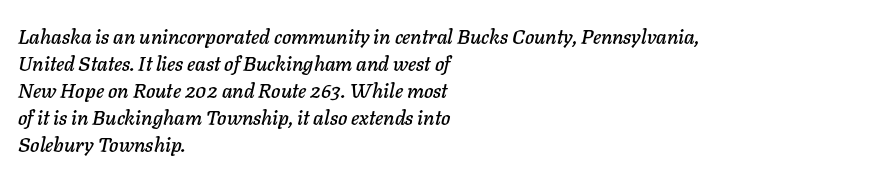
Compared with a centered layout, this one pins lines to the left instead. The horizontal fit of the characters is conventional and even. Check the space under the baseline: it is left empty. Each new line begins a customary step beneath the previous one. These lines were composed using italics.
